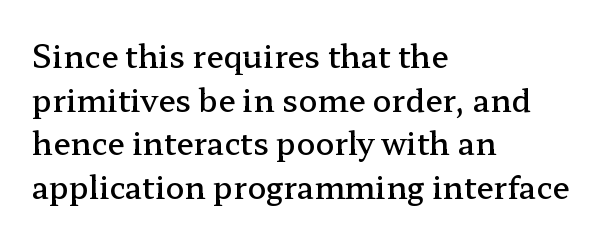
Q: Is the text bold? A: Semi-bold.
Q: Is the text italic (slanted)? A: No, it is upright.
Q: Is the typeface a serif or a sans-serif typeface? A: Serif.
Q: Is the text underlined? A: No.
Q: How is the paragraph aligned? A: Left-aligned.
Q: Is the spacing between letters normal or unusually wide? A: Normal.
Q: Is the spacing between lines tight, normal or loose? A: Normal.
Q: Width (condensed, normal, or wide)? A: Wide.
Q: Stroke contrast? A: Low.
Q: x-height? A: Medium.
Q: Monospaced? A: No.
